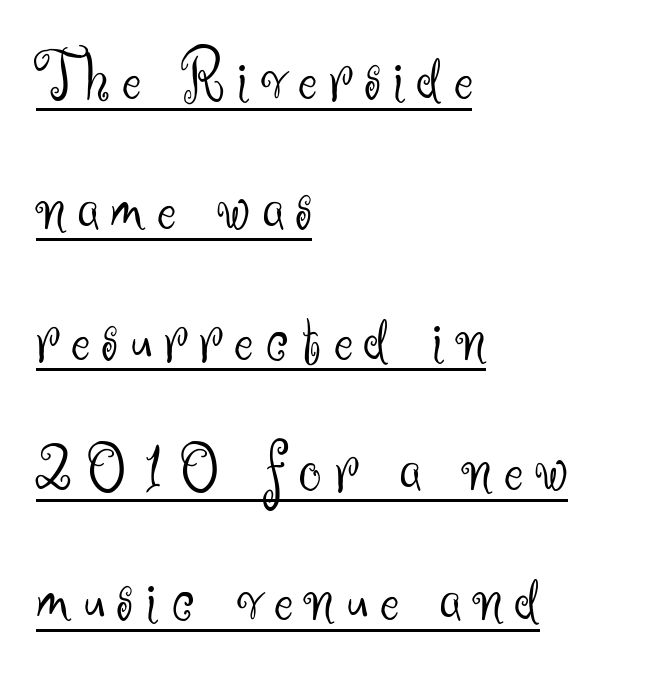
Is there any slant? The stems are plumb. Does a line run under the words? Yes, clearly. Font category for this specimen: sans-serif. The letterforms sit at book weight or below. Is this a fixed-width face? No — the glyphs have proportional, varying widths. Where is the straight margin? On the left.
